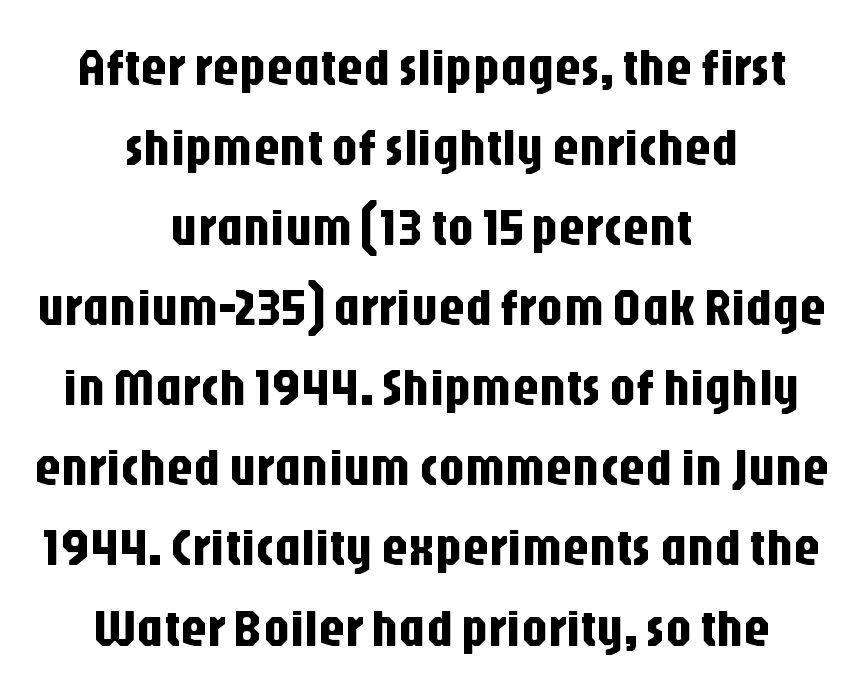
Q: Is the text italic (slanted)? A: No, it is upright.
Q: Is the typeface a serif or a sans-serif typeface? A: Sans-serif.
Q: Is the text underlined? A: No.
Q: How is the paragraph aligned? A: Centered.
Q: Is the spacing between letters normal or unusually wide? A: Normal.
Q: Is the spacing between lines tight, normal or loose? A: Normal.
Q: Width (condensed, normal, or wide)? A: Condensed.
Q: Stroke contrast? A: Low.
Q: x-height? A: Large.
Q: Monospaced? A: No.
